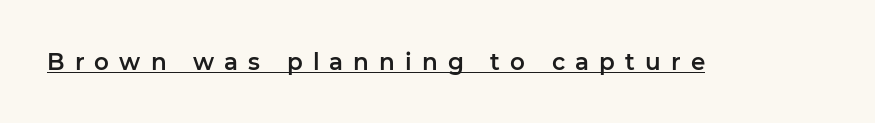
Q: Is the text italic (slanted)? A: No, it is upright.
Q: Is the text underlined? A: Yes.
Q: Is the spacing between letters normal or unusually wide? A: Unusually wide.
